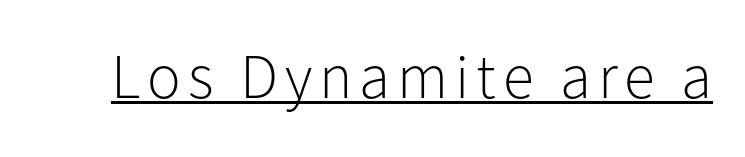
{"serif": "no", "italic": "no", "bold": "no", "weight": "light", "width": "normal", "stroke_contrast": "low", "x_height": "medium", "monospaced": "no", "underline": "yes", "glyph_px": 63}
